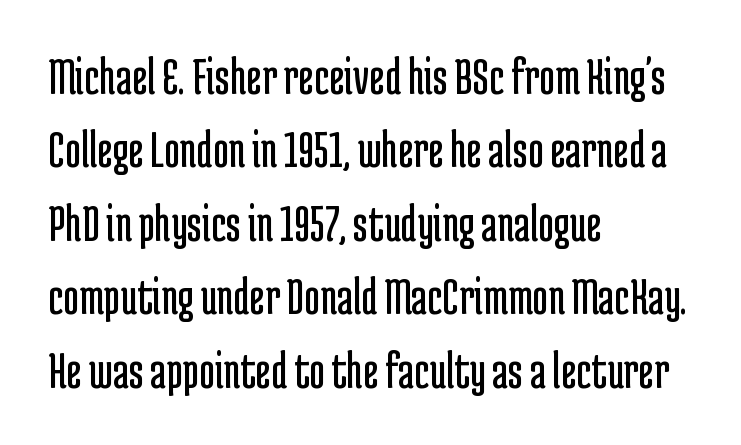
The image shows 54 px regular-weight, condensed sans-serif type, upright; set left-aligned, normal line spacing (1.36x), normal letter spacing, not underlined; low stroke contrast and a medium x-height.
